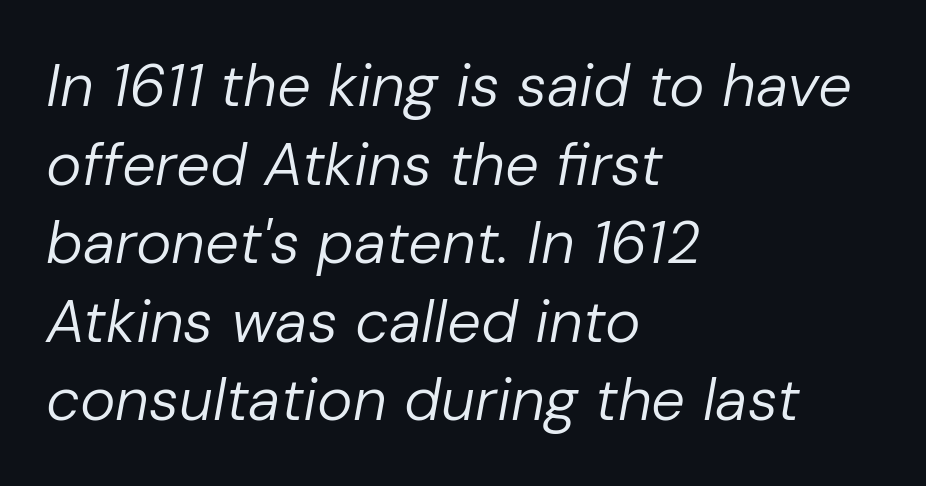
Q: Is the text bold? A: No.
Q: Is the text italic (slanted)? A: Yes, it leans right by about 10 degrees.
Q: Is the text underlined? A: No.
Q: How is the paragraph aligned? A: Left-aligned.
Q: Is the spacing between letters normal or unusually wide? A: Normal.
Q: Is the spacing between lines tight, normal or loose? A: Normal.
Q: Width (condensed, normal, or wide)? A: Normal.
Q: Stroke contrast? A: Low.
Q: x-height? A: Medium.
Q: Monospaced? A: No.
